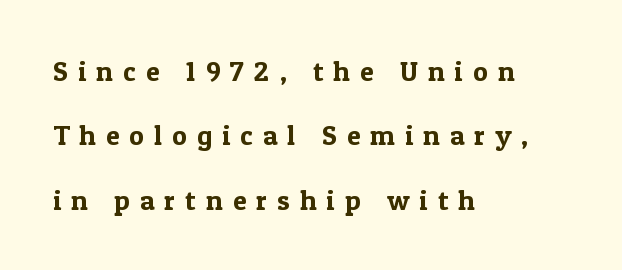
The image shows 28 px serif type, upright; set left-aligned, loose line spacing (2.3x), unusually wide letter spacing (+0.36 em), not underlined; a medium x-height.
